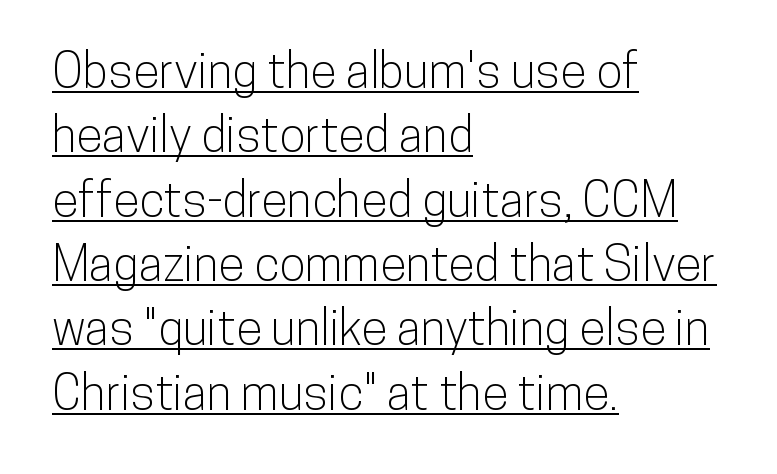
{"serif": "no", "italic": "no", "width": "condensed", "stroke_contrast": "low", "x_height": "medium", "monospaced": "no", "underline": "yes", "align": "left", "line_spacing": "normal", "line_spacing_ratio": 1.34, "letter_spacing": "normal", "letter_spacing_em": 0.0, "glyph_px": 48}
